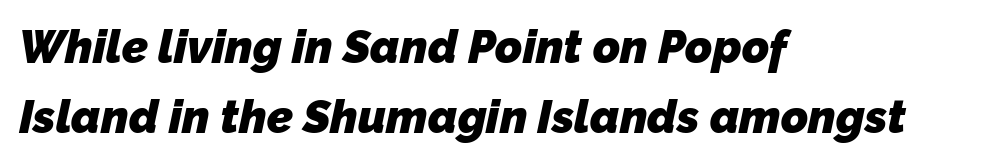
Q: Is the text bold? A: Yes.
Q: Is the typeface a serif or a sans-serif typeface? A: Sans-serif.
Q: Is the text underlined? A: No.
Q: How is the paragraph aligned? A: Left-aligned.
Q: Is the spacing between letters normal or unusually wide? A: Normal.
Q: Is the spacing between lines tight, normal or loose? A: Normal.
Q: Width (condensed, normal, or wide)? A: Normal.
Q: Stroke contrast? A: Low.
Q: x-height? A: Medium.
Q: Monospaced? A: No.
